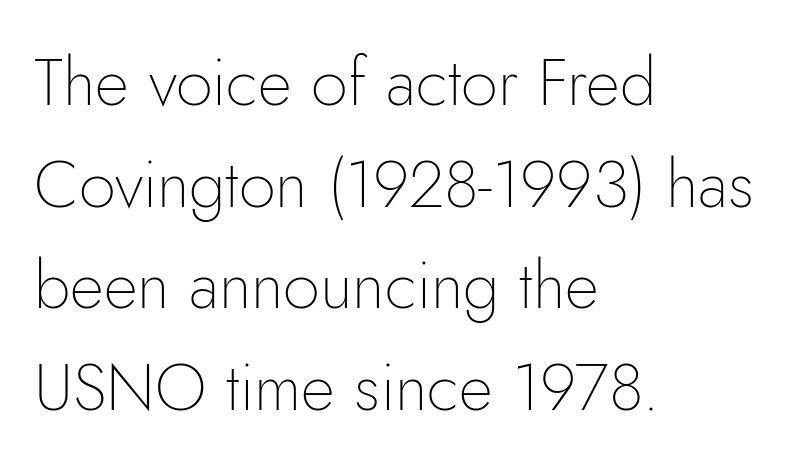
Underline: absent. Summary of weight: not heavy and not bold. Interline gaps are of average width in this sample. Proportional: the letters do not fall into vertical columns. The rendering anchors every line to the left-hand side. These lines were composed using upright roman letters.
